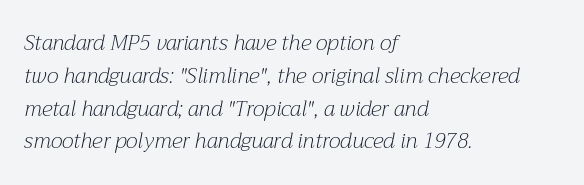
Q: Is the text bold? A: No.
Q: Is the text italic (slanted)? A: Yes, it leans right by about 12 degrees.
Q: Is the text underlined? A: No.
Q: How is the paragraph aligned? A: Left-aligned.
Q: Is the spacing between letters normal or unusually wide? A: Normal.
Q: Is the spacing between lines tight, normal or loose? A: Normal.
